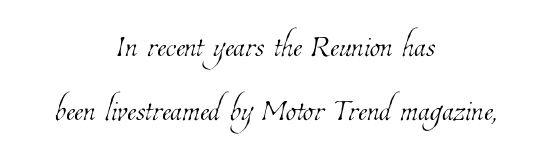
The image shows 43 px thin, condensed type; set centered, normal line spacing (1.5x), normal letter spacing, not underlined; low stroke contrast and a medium x-height.
